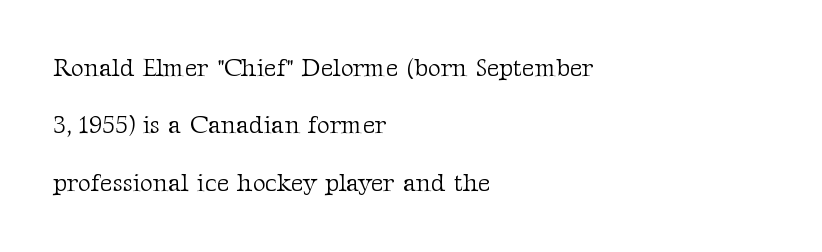
The image shows 25 px text type, upright; set left-aligned, loose line spacing (2.3x), normal letter spacing, not underlined.
